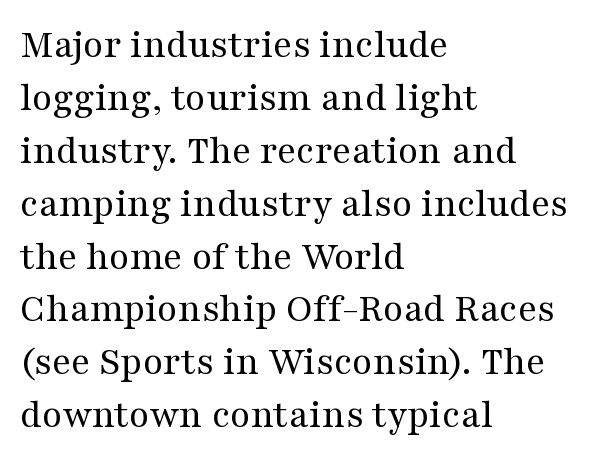
The image shows 41 px regular-weight, wide serif type, upright; set left-aligned, normal line spacing (1.29x), normal letter spacing, not underlined; medium stroke contrast and a medium x-height.
